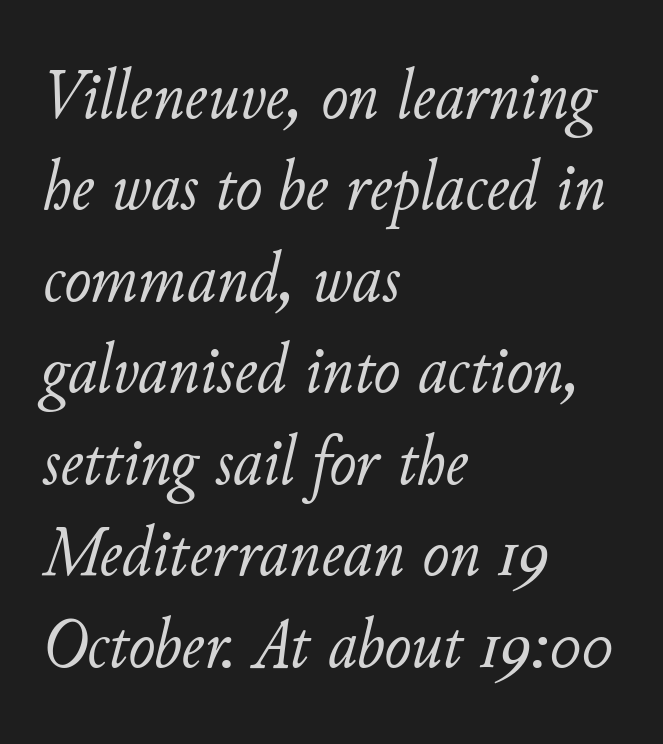
Q: Is the text bold? A: No.
Q: Is the text italic (slanted)? A: Yes, it leans right by about 11 degrees.
Q: Is the text underlined? A: No.
Q: How is the paragraph aligned? A: Left-aligned.
Q: Is the spacing between letters normal or unusually wide? A: Normal.
Q: Is the spacing between lines tight, normal or loose? A: Normal.
Q: Width (condensed, normal, or wide)? A: Normal.
Q: Stroke contrast? A: Low.
Q: x-height? A: Small.
Q: Monospaced? A: No.
